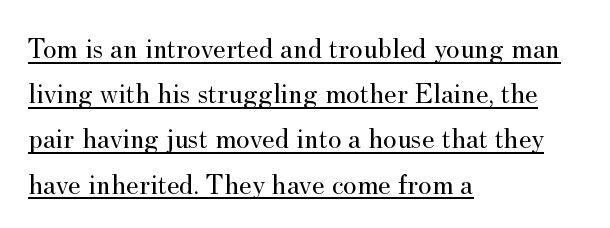
The paragraph shown leans on its left margin. The letters stand upright; this is a roman face. Line spacing here is normal. Underline: present. The passage shown is typed in a proportional face where columns would drift.
